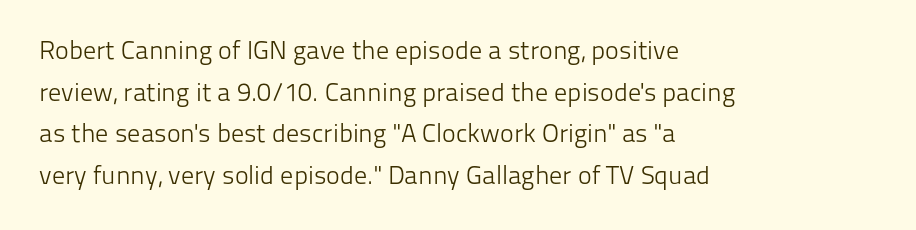
Q: Is the text bold? A: No.
Q: Is the text italic (slanted)? A: No, it is upright.
Q: Is the text underlined? A: No.
Q: How is the paragraph aligned? A: Left-aligned.
Q: Is the spacing between letters normal or unusually wide? A: Normal.
Q: Is the spacing between lines tight, normal or loose? A: Normal.
